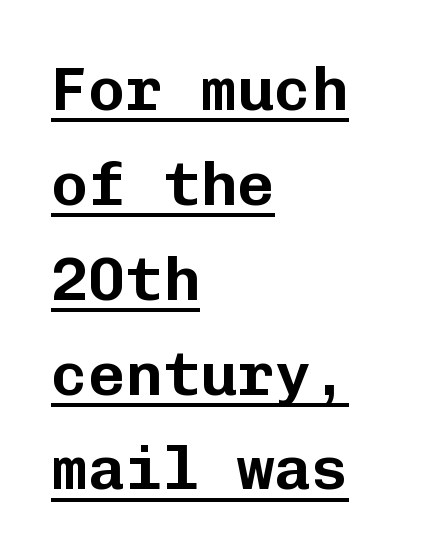
{"serif": "no", "italic": "no", "width": "normal", "stroke_contrast": "low", "x_height": "medium", "monospaced": "yes", "underline": "yes", "align": "left", "line_spacing": "normal", "line_spacing_ratio": 1.53, "letter_spacing": "normal", "letter_spacing_em": 0.0, "glyph_px": 62}
